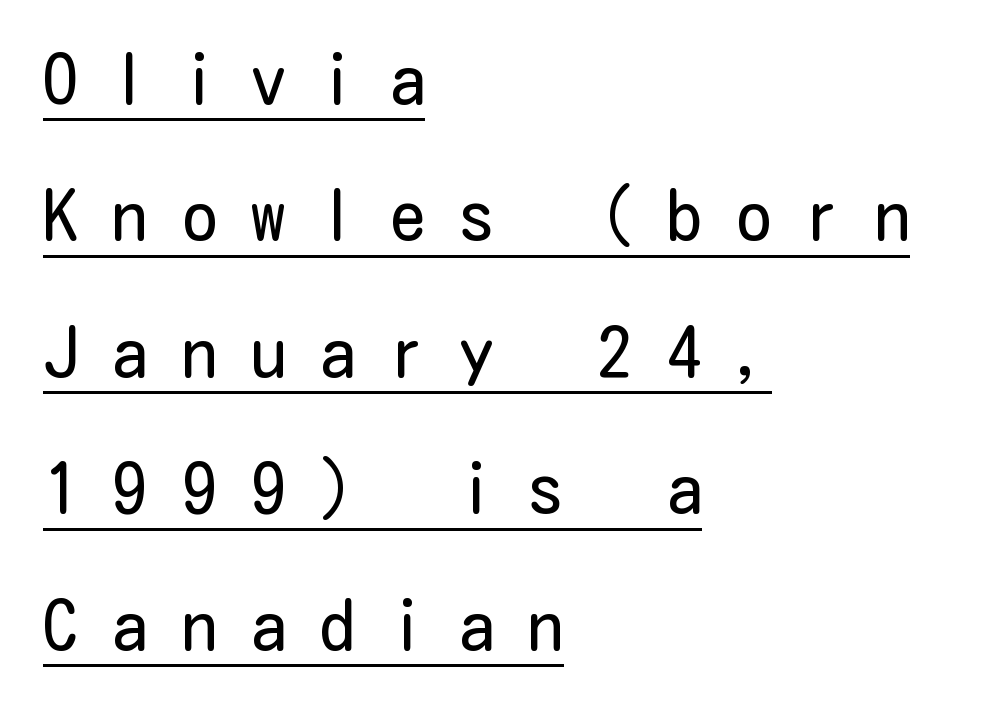
Q: Is the text bold? A: No.
Q: Is the text italic (slanted)? A: No, it is upright.
Q: Is the typeface a serif or a sans-serif typeface? A: Sans-serif.
Q: Is the text underlined? A: Yes.
Q: How is the paragraph aligned? A: Left-aligned.
Q: Is the spacing between letters normal or unusually wide? A: Unusually wide.
Q: Is the spacing between lines tight, normal or loose? A: Loose.
Q: Width (condensed, normal, or wide)? A: Condensed.
Q: Stroke contrast? A: Low.
Q: x-height? A: Medium.
